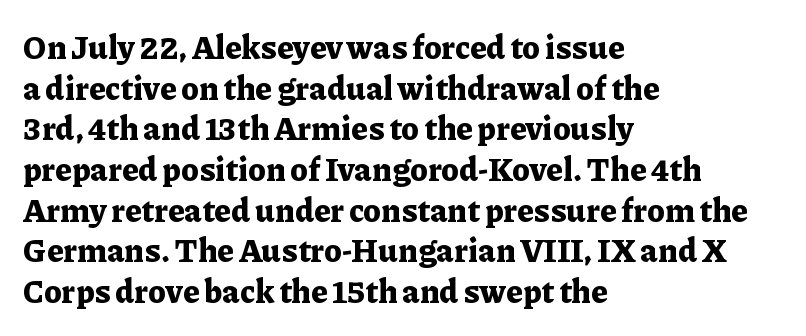
The passage shown is emphatically bold. Is this a fixed-width face? No — the glyphs have proportional, varying widths. Small tapered or slab feet sit at the stroke ends, so this counts as serif. A student would call this left alignment; a typographer would say flush left, rag right.
